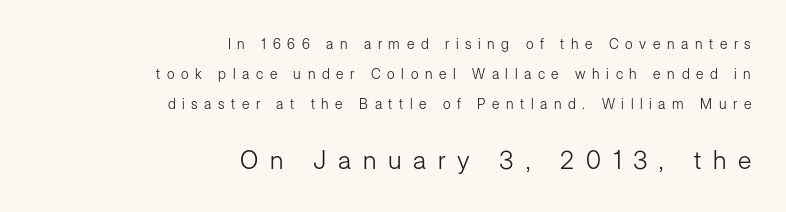
The image shows 25 px text type, upright; set right-aligned, loose line spacing (2.13x), unusually wide letter spacing (+0.47 em), not underlined; the second (bottom) block is 1.79x larger.
